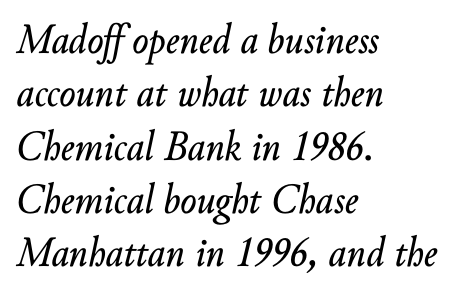
{"italic": "yes", "lean": "right", "slant_degrees": 10, "width": "normal", "stroke_contrast": "low", "x_height": "small", "monospaced": "no", "underline": "no", "align": "left", "line_spacing_ratio": 1.24, "letter_spacing": "normal", "letter_spacing_em": 0.0, "glyph_px": 43}
